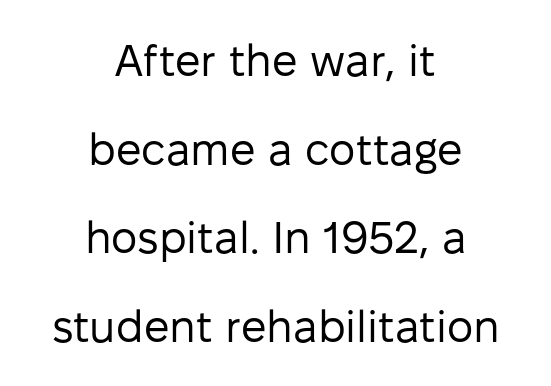
The image shows 45 px regular-weight sans-serif type, upright; set centered, loose line spacing (1.97x), normal letter spacing, not underlined; low stroke contrast and a medium x-height.
